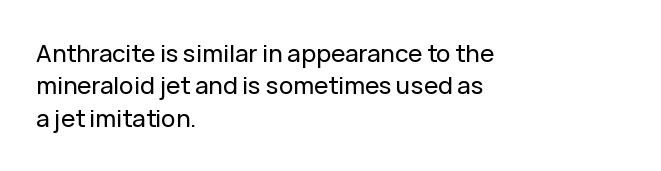
Glyph-to-glyph distance matches everyday printed text. Teacher's note: observe the even left margin — that is flush-left alignment. Type without underlining. This sample keeps an unexceptional amount of space between lines. This is roman type, the default non-slanted kind.
